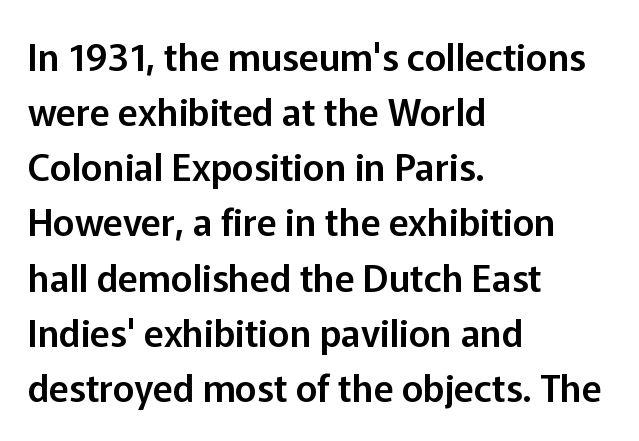
{"serif": "no", "italic": "no", "width": "normal", "stroke_contrast": "low", "x_height": "medium", "monospaced": "no", "underline": "no", "align": "left", "line_spacing": "normal", "line_spacing_ratio": 1.49, "letter_spacing": "normal", "letter_spacing_em": 0.0, "glyph_px": 37}
